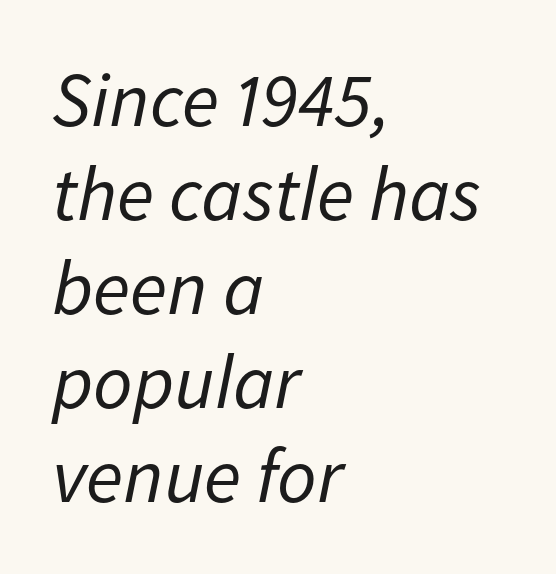
The image shows 77 px regular-weight type, italic (leaning right); set left-aligned, line spacing 1.22x, normal letter spacing, not underlined; low stroke contrast and a medium x-height.
